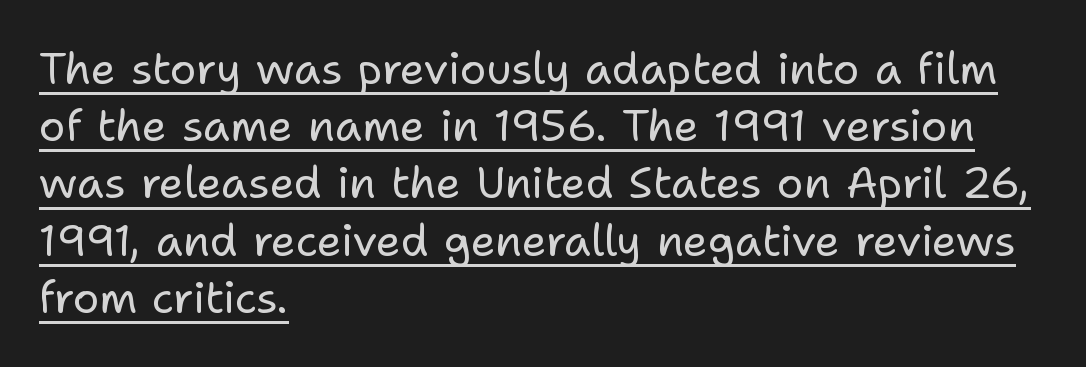
Looks like regular typesetting: each glyph gets only the width it needs. The line texture is even and compact thanks to regular tracking. The strokes carry an ordinary text weight at most. These lines are set flush left with a ragged right edge. Ordinary non-slanted type is in use. You can see a thin bar hugging the bottom of the glyphs.
